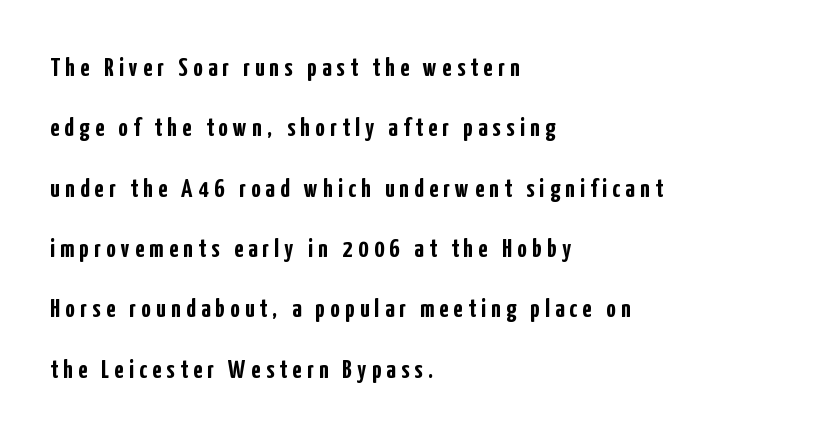
Q: Is the text bold? A: Yes.
Q: Is the text italic (slanted)? A: No, it is upright.
Q: Is the text underlined? A: No.
Q: How is the paragraph aligned? A: Left-aligned.
Q: Is the spacing between letters normal or unusually wide? A: Unusually wide.
Q: Is the spacing between lines tight, normal or loose? A: Loose.
